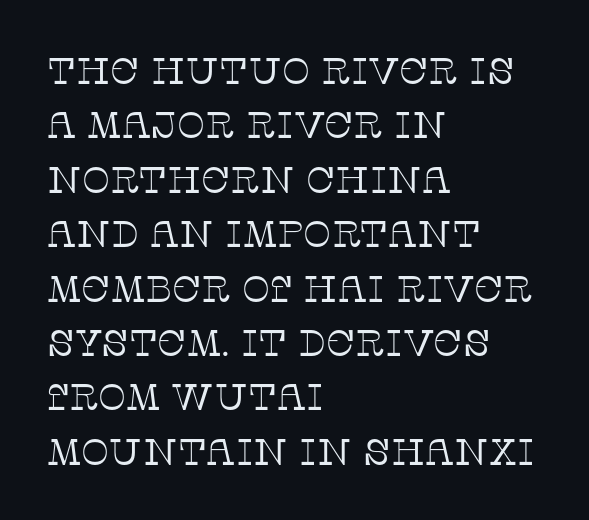
{"serif": "yes", "italic": "no", "bold": "no", "weight": "thin", "width": "normal", "stroke_contrast": "low", "x_height": "large", "monospaced": "no", "underline": "no", "align": "left", "line_spacing": "normal", "line_spacing_ratio": 1.47, "letter_spacing": "normal", "letter_spacing_em": 0.0, "glyph_px": 37}
